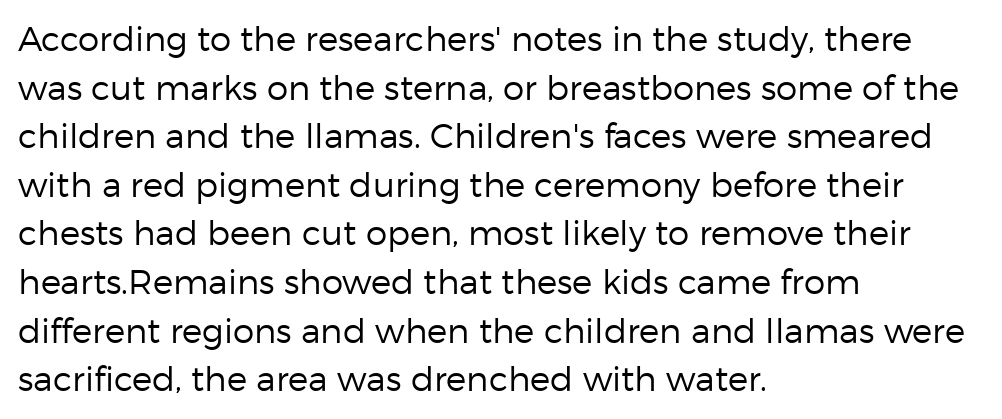
The image shows 34 px regular-weight sans-serif type, upright; set left-aligned, normal line spacing (1.43x), normal letter spacing, not underlined; low stroke contrast and a medium x-height.
